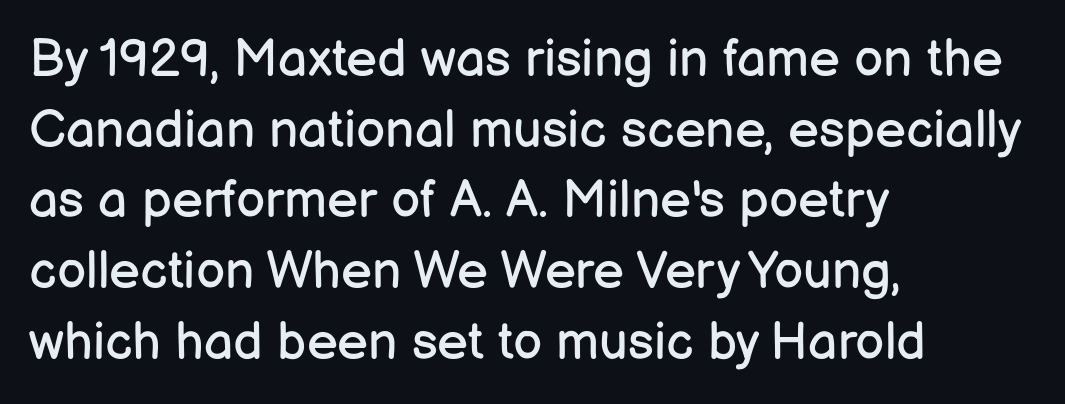
A typesetter would mark this as roman, not italic. Compared with a centered layout, this one pins lines to the left instead. Has an underline been added? It has not. Inter-character spacing is left at the font's built-in metrics.
